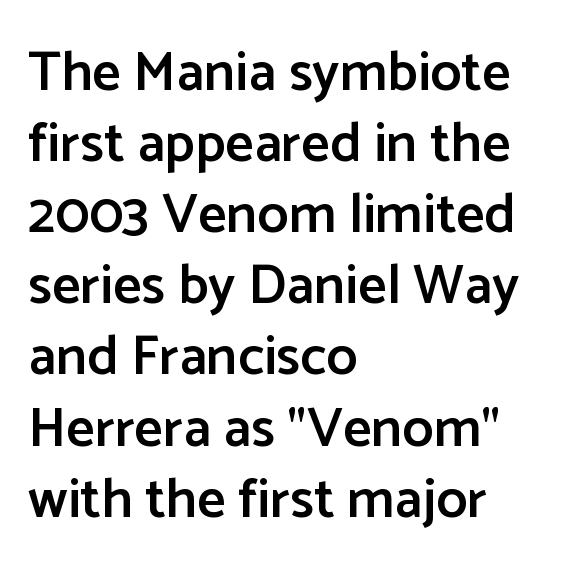
{"serif": "no", "italic": "no", "bold": "semi", "weight": "semibold", "width": "normal", "stroke_contrast": "low", "x_height": "medium", "monospaced": "no", "underline": "no", "align": "left", "line_spacing": "normal", "line_spacing_ratio": 1.27, "letter_spacing": "normal", "letter_spacing_em": 0.0, "glyph_px": 56}
